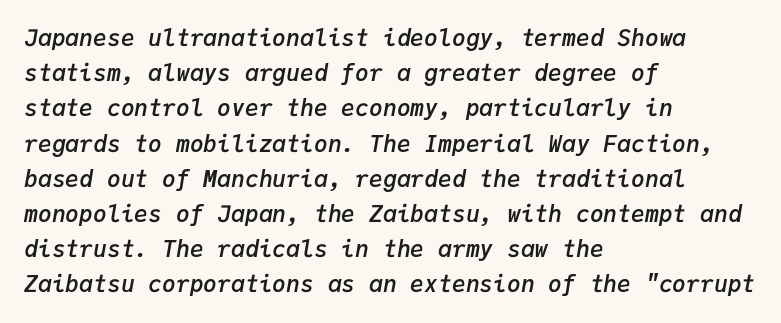
The image shows 23 px text type, italic (leaning right); set left-aligned, normal line spacing (1.53x), normal letter spacing, not underlined.
